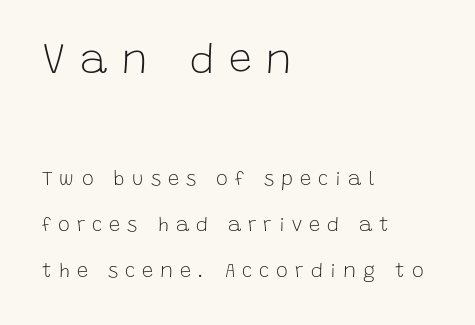
There is plenty of visible air inserted between adjacent glyphs. Each stroke keeps to a modest, everyday thickness or less. You get the large type first, then a drop to smaller type. Looks like regular typesetting: each glyph gets only the width it needs. Vertical strokes here are truly vertical. Casual observation: everything's shoved over to the left.
